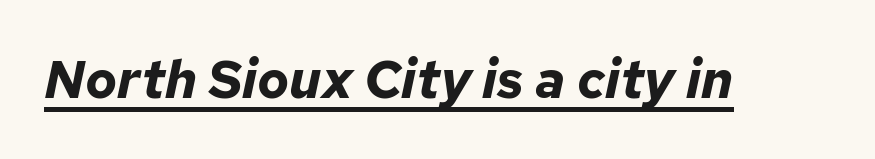
The image shows 53 px bold type, italic (leaning right); set normal letter spacing, underlined; low stroke contrast and a medium x-height.
